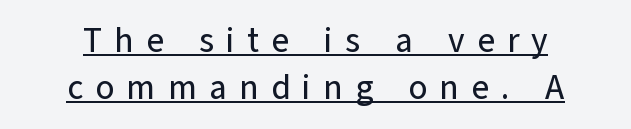
{"serif": "no", "italic": "no", "width": "normal", "stroke_contrast": "low", "x_height": "medium", "monospaced": "no", "underline": "yes", "align": "center", "line_spacing": "normal", "line_spacing_ratio": 1.39, "letter_spacing": "wide", "letter_spacing_em": 0.36, "glyph_px": 34}
